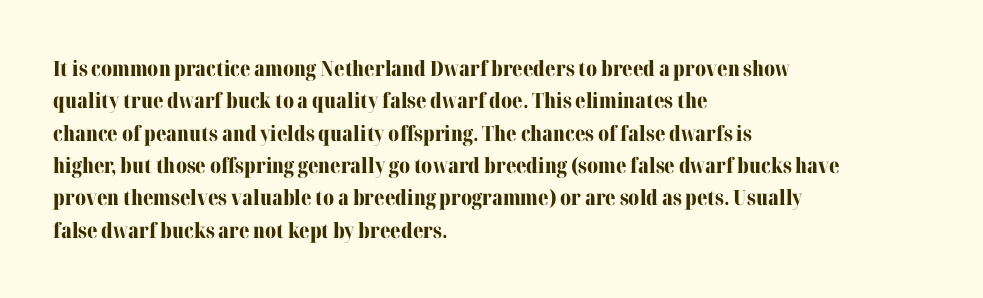
{"italic": "no", "bold": "yes", "underline": "no", "align": "left", "line_spacing": "normal", "line_spacing_ratio": 1.54, "letter_spacing": "normal", "letter_spacing_em": 0.0, "glyph_px": 21}
